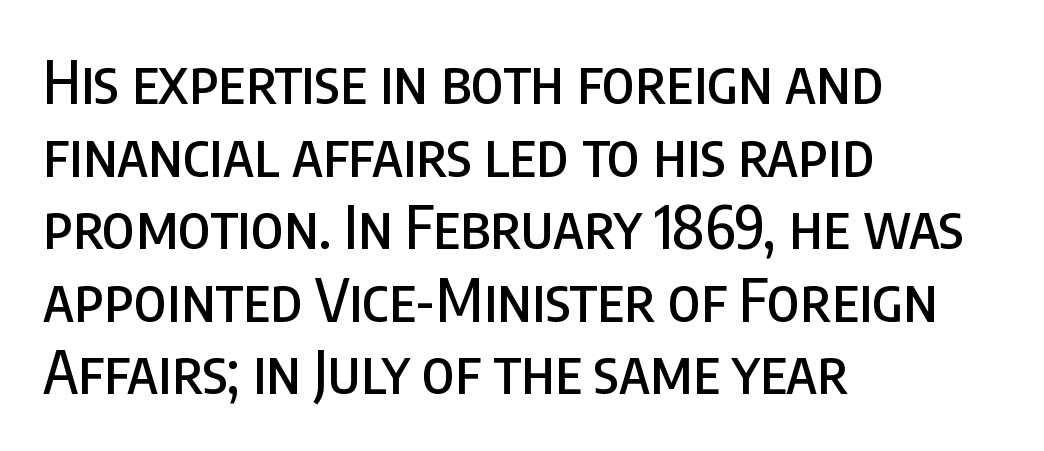
{"serif": "no", "italic": "no", "width": "condensed", "stroke_contrast": "low", "x_height": "large", "monospaced": "no", "underline": "no", "align": "left", "line_spacing_ratio": 1.23, "letter_spacing": "normal", "letter_spacing_em": 0.0, "glyph_px": 59}
